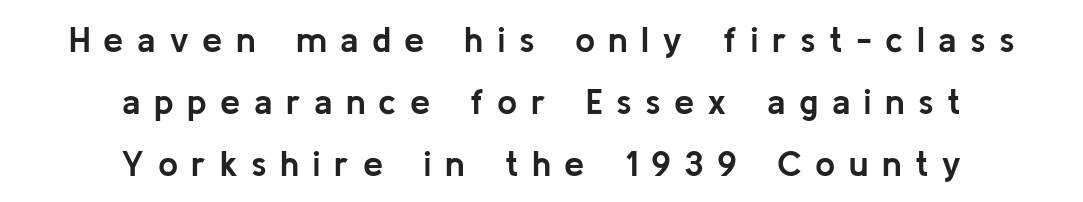
Q: Is the text bold? A: Yes.
Q: Is the text italic (slanted)? A: No, it is upright.
Q: Is the typeface a serif or a sans-serif typeface? A: Sans-serif.
Q: Is the text underlined? A: No.
Q: How is the paragraph aligned? A: Centered.
Q: Is the spacing between letters normal or unusually wide? A: Unusually wide.
Q: Width (condensed, normal, or wide)? A: Normal.
Q: Stroke contrast? A: Low.
Q: x-height? A: Medium.
Q: Monospaced? A: No.
